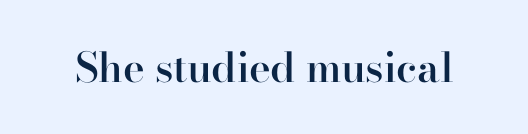
{"serif": "yes", "italic": "no", "bold": "semi", "weight": "semibold", "width": "normal", "stroke_contrast": "high", "x_height": "small", "monospaced": "no", "underline": "no", "letter_spacing": "normal", "letter_spacing_em": 0.0, "glyph_px": 41}
